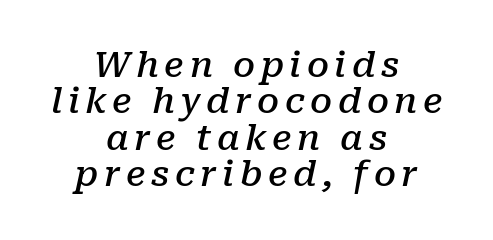
The rendering uses natural spacing where letterforms have individual widths. Old-style or modern, the face here clearly has serifs. Baseline-to-baseline distance is barely more than the letter height. The face used here has a pronounced slope to its letters.
